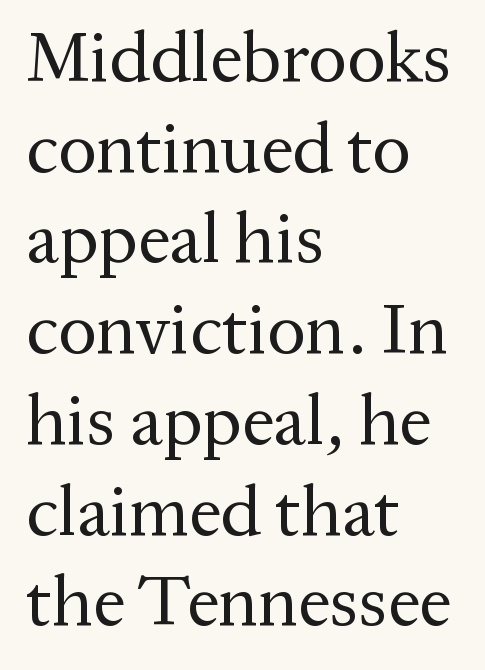
Q: Is the text bold? A: No.
Q: Is the text italic (slanted)? A: No, it is upright.
Q: Is the typeface a serif or a sans-serif typeface? A: Serif.
Q: Is the text underlined? A: No.
Q: How is the paragraph aligned? A: Left-aligned.
Q: Is the spacing between letters normal or unusually wide? A: Normal.
Q: Is the spacing between lines tight, normal or loose? A: Normal.
Q: Width (condensed, normal, or wide)? A: Normal.
Q: Stroke contrast? A: Medium.
Q: x-height? A: Medium.
Q: Monospaced? A: No.
